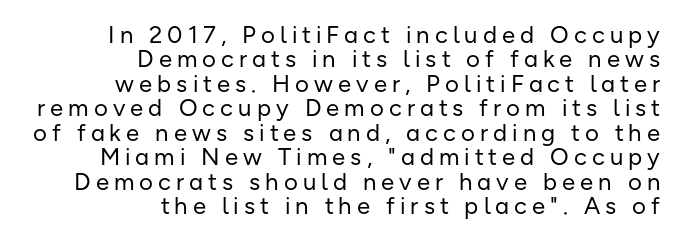
Q: Is the text bold? A: No.
Q: Is the text italic (slanted)? A: No, it is upright.
Q: Is the text underlined? A: No.
Q: How is the paragraph aligned? A: Right-aligned.
Q: Is the spacing between letters normal or unusually wide? A: Unusually wide.
Q: Is the spacing between lines tight, normal or loose? A: Tight.
